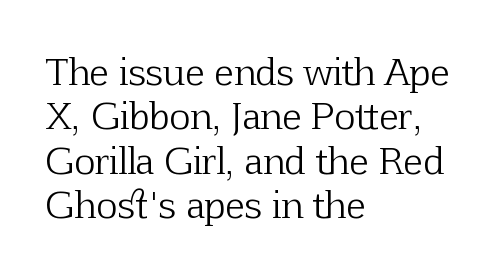
The image shows 36 px light serif type, upright; set left-aligned, line spacing 1.23x, normal letter spacing, not underlined; low stroke contrast and a medium x-height.
